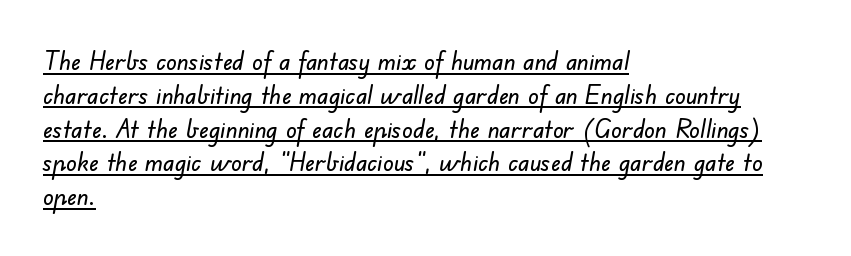
Does a line run under the words? Yes, clearly. Tracking here is standard; glyphs follow each other at the usual distance. If you drew a ruler down the left edge, every line would touch it. The vertical gap from one line to the next is medium.
